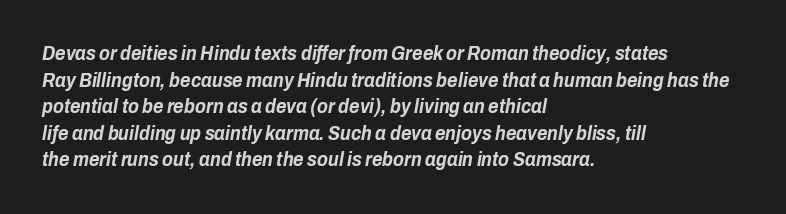
{"italic": "yes", "lean": "right", "slant_degrees": 10, "bold": "yes", "underline": "no", "align": "left", "line_spacing": "normal", "line_spacing_ratio": 1.33, "letter_spacing": "normal", "letter_spacing_em": 0.0, "glyph_px": 20}
